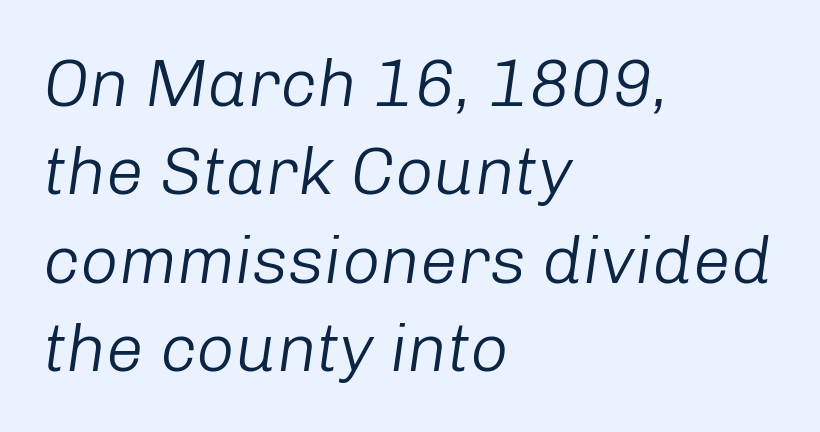
Q: Is the text bold? A: No.
Q: Is the text italic (slanted)? A: Yes, it leans right by about 8 degrees.
Q: Is the text underlined? A: No.
Q: How is the paragraph aligned? A: Left-aligned.
Q: Is the spacing between letters normal or unusually wide? A: Normal.
Q: Is the spacing between lines tight, normal or loose? A: Normal.
Q: Width (condensed, normal, or wide)? A: Normal.
Q: Stroke contrast? A: Low.
Q: x-height? A: Medium.
Q: Monospaced? A: No.
